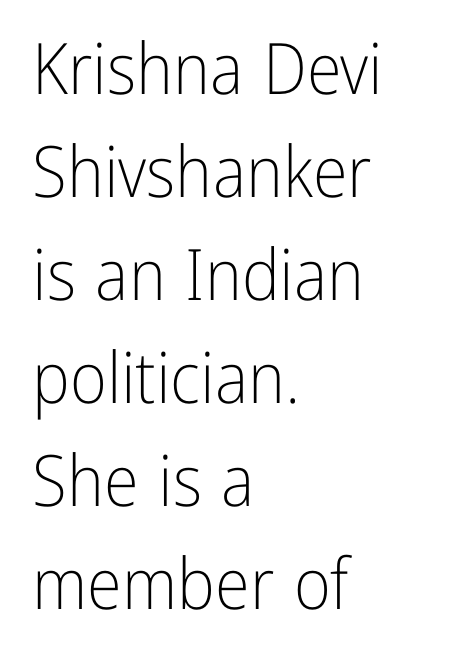
Decoration check: the copy has no underline. Heaviness? Minimal to ordinary, like unemphasized prose. Letterform terminals end flat and unadorned throughout the passage. Each line starts at the same left margin while the right side varies. Is the letter spacing exaggerated? No — it looks like the ordinary default. Proportional: the letters do not fall into vertical columns.
